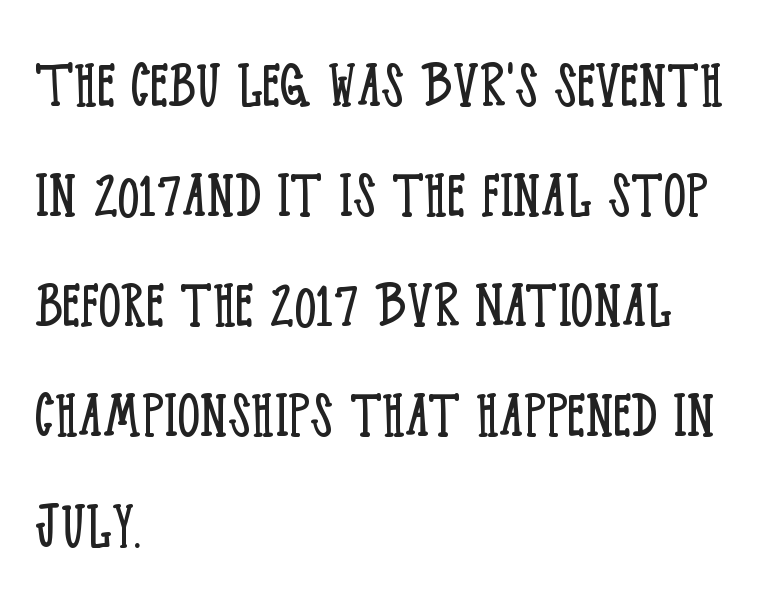
Q: Is the text bold? A: No.
Q: Is the text italic (slanted)? A: No, it is upright.
Q: Is the typeface a serif or a sans-serif typeface? A: Serif.
Q: Is the text underlined? A: No.
Q: How is the paragraph aligned? A: Left-aligned.
Q: Is the spacing between letters normal or unusually wide? A: Normal.
Q: Is the spacing between lines tight, normal or loose? A: Normal.
Q: Width (condensed, normal, or wide)? A: Condensed.
Q: Stroke contrast? A: Low.
Q: x-height? A: Large.
Q: Monospaced? A: No.
